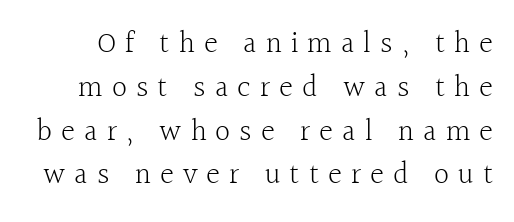
{"serif": "yes", "italic": "no", "bold": "no", "weight": "light", "width": "normal", "x_height": "medium", "monospaced": "no", "underline": "no", "line_spacing": "normal", "line_spacing_ratio": 1.46, "letter_spacing": "wide", "letter_spacing_em": 0.3, "glyph_px": 30}
